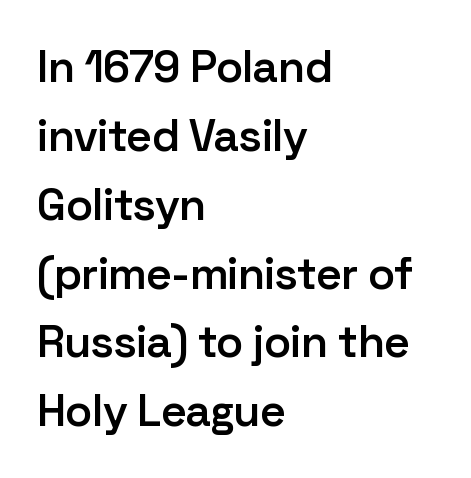
Q: Is the text bold? A: Semi-bold.
Q: Is the text italic (slanted)? A: No, it is upright.
Q: Is the typeface a serif or a sans-serif typeface? A: Sans-serif.
Q: Is the text underlined? A: No.
Q: How is the paragraph aligned? A: Left-aligned.
Q: Is the spacing between letters normal or unusually wide? A: Normal.
Q: Is the spacing between lines tight, normal or loose? A: Normal.
Q: Width (condensed, normal, or wide)? A: Normal.
Q: Stroke contrast? A: Low.
Q: x-height? A: Medium.
Q: Monospaced? A: No.
